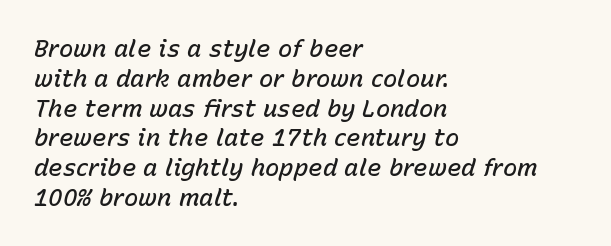
The image shows 24 px text type, italic (leaning right); set left-aligned, line spacing 1.24x, normal letter spacing, not underlined.
